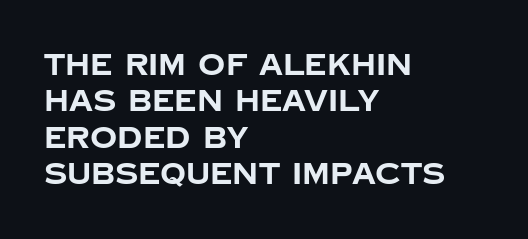
The image shows 30 px bold sans-serif type, upright; set left-aligned, line spacing 1.21x, normal letter spacing, not underlined; low stroke contrast and a large x-height.
